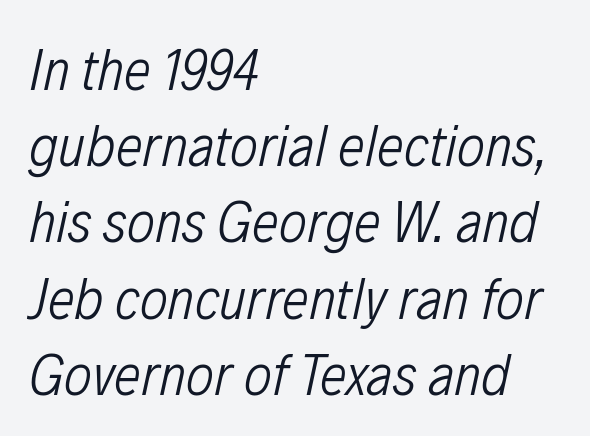
The image shows 60 px light, condensed type, italic (leaning right); set left-aligned, normal line spacing (1.27x), normal letter spacing, not underlined; low stroke contrast and a medium x-height.
